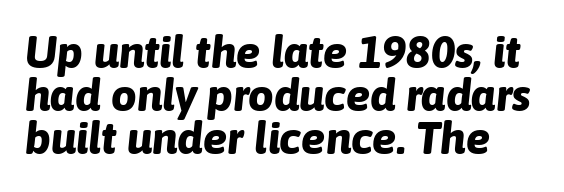
Q: Is the text bold? A: Yes.
Q: Is the text italic (slanted)? A: Yes, it leans right by about 6 degrees.
Q: Is the text underlined? A: No.
Q: Is the spacing between letters normal or unusually wide? A: Normal.
Q: Is the spacing between lines tight, normal or loose? A: Tight.
Q: Width (condensed, normal, or wide)? A: Normal.
Q: Stroke contrast? A: Low.
Q: x-height? A: Medium.
Q: Monospaced? A: No.
